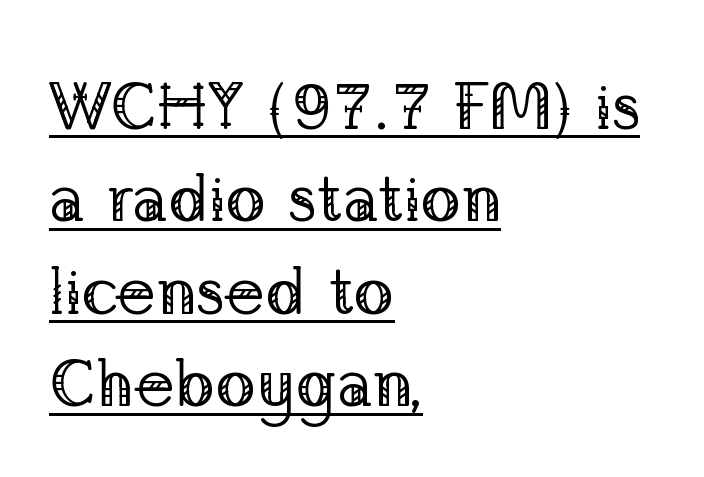
{"serif": "yes", "italic": "no", "bold": "no", "weight": "regular", "width": "normal", "stroke_contrast": "low", "x_height": "medium", "monospaced": "no", "underline": "yes", "align": "left", "line_spacing": "normal", "line_spacing_ratio": 1.38, "letter_spacing": "normal", "letter_spacing_em": 0.0, "glyph_px": 67}
